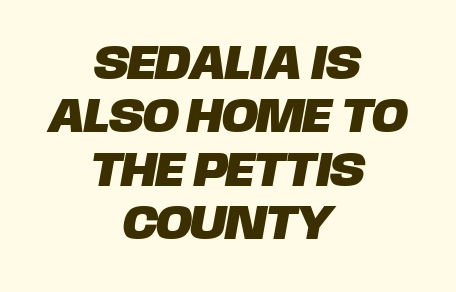
Q: Is the typeface a serif or a sans-serif typeface? A: Sans-serif.
Q: Is the text underlined? A: No.
Q: How is the paragraph aligned? A: Centered.
Q: Is the spacing between letters normal or unusually wide? A: Normal.
Q: Is the spacing between lines tight, normal or loose? A: Tight.
Q: Width (condensed, normal, or wide)? A: Normal.
Q: Stroke contrast? A: Low.
Q: x-height? A: Large.
Q: Monospaced? A: No.
